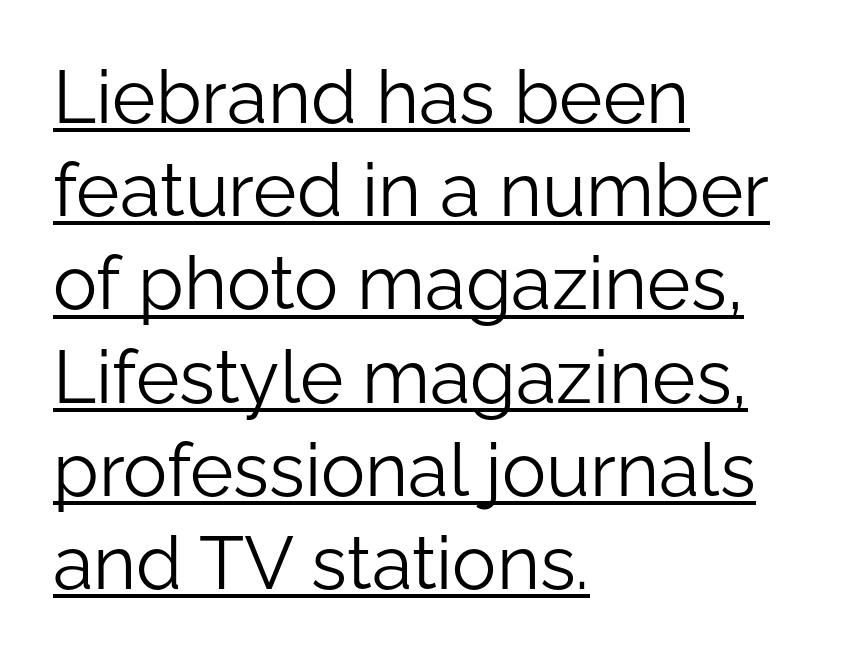
Q: Is the text bold? A: No.
Q: Is the text italic (slanted)? A: No, it is upright.
Q: Is the typeface a serif or a sans-serif typeface? A: Sans-serif.
Q: Is the text underlined? A: Yes.
Q: How is the paragraph aligned? A: Left-aligned.
Q: Is the spacing between letters normal or unusually wide? A: Normal.
Q: Is the spacing between lines tight, normal or loose? A: Normal.
Q: Width (condensed, normal, or wide)? A: Normal.
Q: Stroke contrast? A: Low.
Q: x-height? A: Medium.
Q: Monospaced? A: No.
